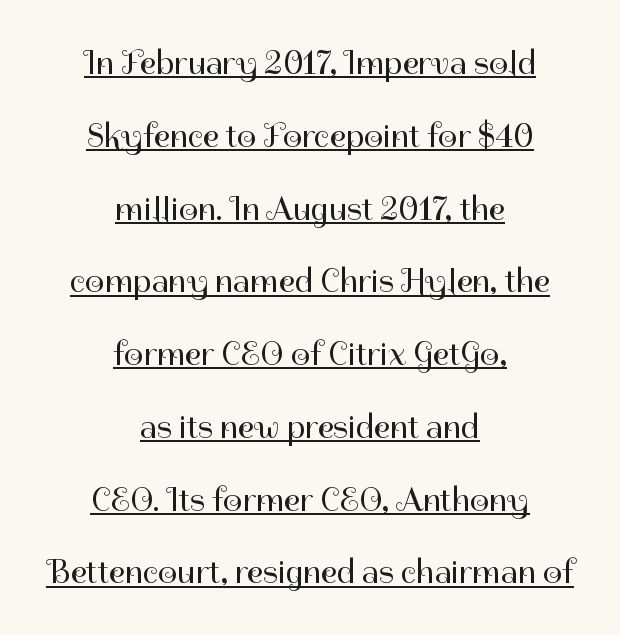
{"serif": "no", "italic": "no", "bold": "no", "weight": "regular", "width": "normal", "stroke_contrast": "high", "x_height": "medium", "monospaced": "no", "underline": "yes", "align": "center", "line_spacing": "loose", "line_spacing_ratio": 2.14, "letter_spacing": "normal", "letter_spacing_em": 0.0, "glyph_px": 34}
